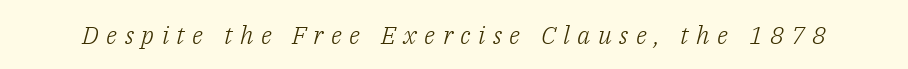
Q: Is the text bold? A: No.
Q: Is the text italic (slanted)? A: Yes, it leans right by about 14 degrees.
Q: Is the text underlined? A: No.
Q: Is the spacing between letters normal or unusually wide? A: Unusually wide.
